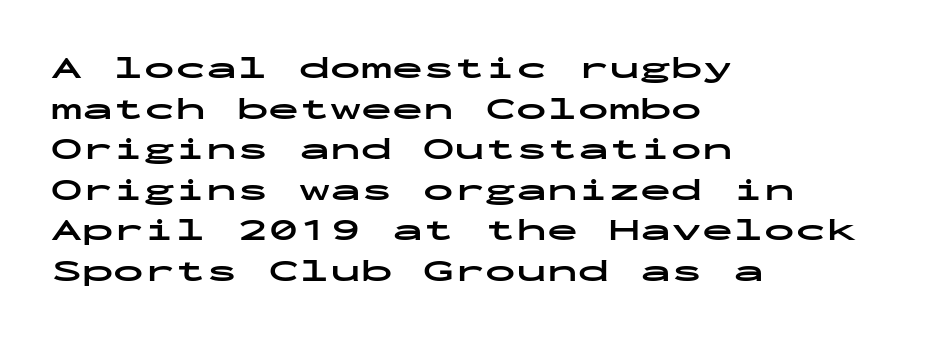
The image shows 31 px bold, wide sans-serif type, upright, monospaced; set left-aligned, normal line spacing (1.31x), normal letter spacing, not underlined; low stroke contrast and a medium x-height.
